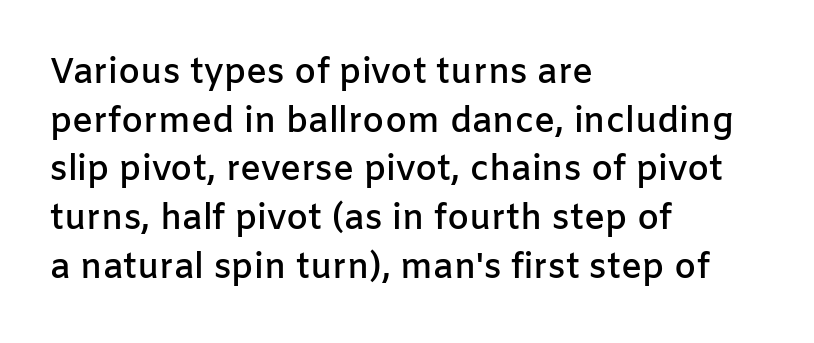
Q: Is the text bold? A: Semi-bold.
Q: Is the text italic (slanted)? A: No, it is upright.
Q: Is the typeface a serif or a sans-serif typeface? A: Sans-serif.
Q: Is the text underlined? A: No.
Q: How is the paragraph aligned? A: Left-aligned.
Q: Is the spacing between letters normal or unusually wide? A: Normal.
Q: Is the spacing between lines tight, normal or loose? A: Normal.
Q: Width (condensed, normal, or wide)? A: Normal.
Q: Stroke contrast? A: Low.
Q: x-height? A: Medium.
Q: Monospaced? A: No.
